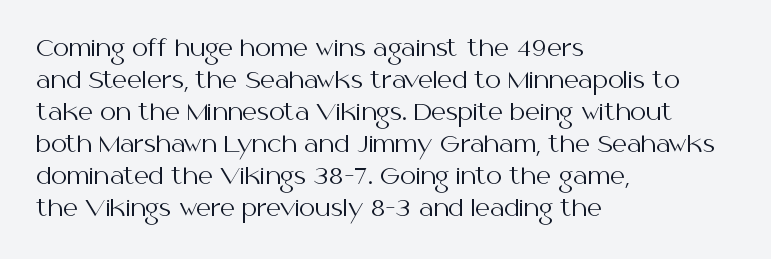
{"italic": "no", "bold": "no", "underline": "no", "align": "left", "line_spacing": "normal", "line_spacing_ratio": 1.39, "letter_spacing": "normal", "letter_spacing_em": 0.0, "glyph_px": 23}
